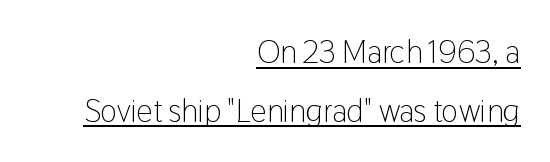
Q: Is the text bold? A: No.
Q: Is the text italic (slanted)? A: No, it is upright.
Q: Is the typeface a serif or a sans-serif typeface? A: Sans-serif.
Q: Is the text underlined? A: Yes.
Q: How is the paragraph aligned? A: Right-aligned.
Q: Is the spacing between letters normal or unusually wide? A: Normal.
Q: Width (condensed, normal, or wide)? A: Condensed.
Q: Stroke contrast? A: Low.
Q: x-height? A: Medium.
Q: Monospaced? A: No.
